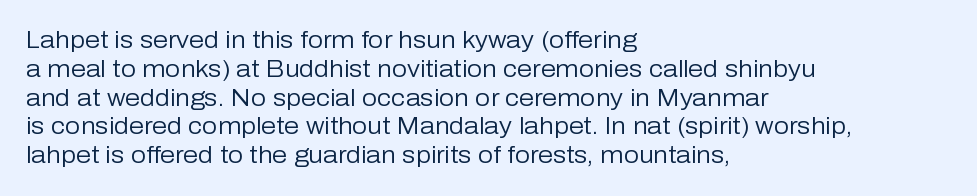
Q: Is the text bold? A: No.
Q: Is the text italic (slanted)? A: No, it is upright.
Q: Is the text underlined? A: No.
Q: How is the paragraph aligned? A: Left-aligned.
Q: Is the spacing between letters normal or unusually wide? A: Normal.
